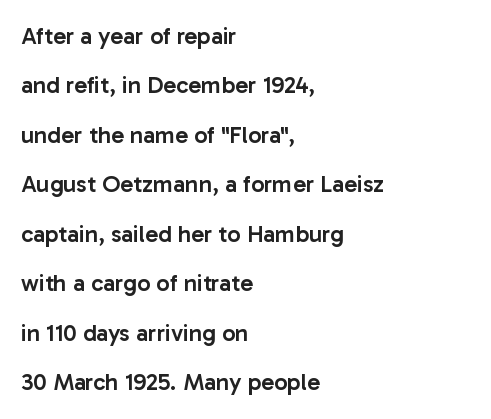
Q: Is the text bold? A: Semi-bold.
Q: Is the text italic (slanted)? A: No, it is upright.
Q: Is the text underlined? A: No.
Q: How is the paragraph aligned? A: Left-aligned.
Q: Is the spacing between letters normal or unusually wide? A: Normal.
Q: Is the spacing between lines tight, normal or loose? A: Loose.
